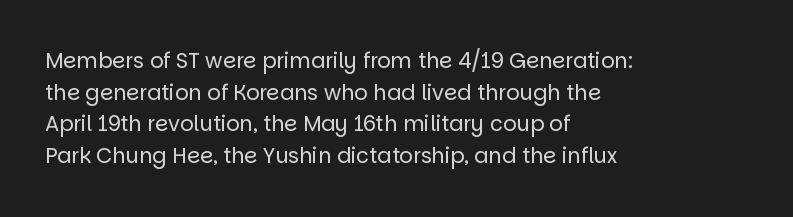
Q: Is the text bold? A: No.
Q: Is the text italic (slanted)? A: No, it is upright.
Q: Is the text underlined? A: No.
Q: How is the paragraph aligned? A: Left-aligned.
Q: Is the spacing between letters normal or unusually wide? A: Normal.
Q: Is the spacing between lines tight, normal or loose? A: Normal.
